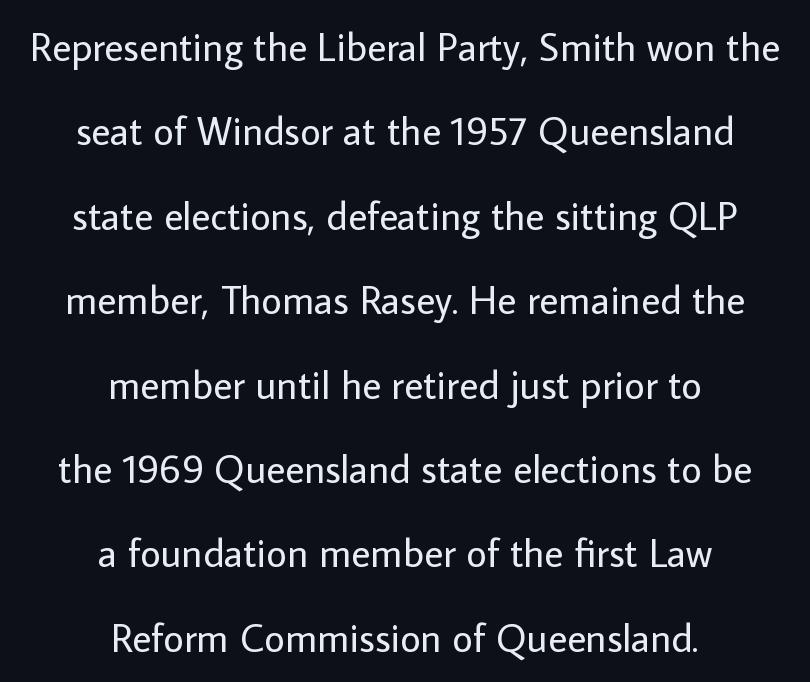
Every character sits straight up, as roman type does. This rendering leaves character spacing at its baseline value. Lines of text with bare space underneath. This sample has the flowing, uneven cadence of proportional lettering.
